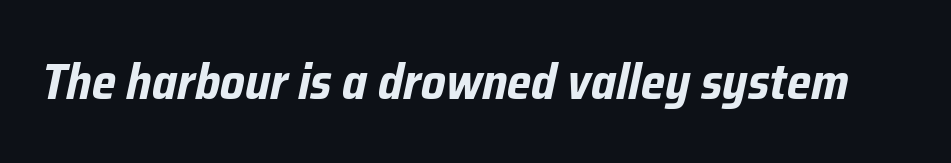
The image shows 50 px bold, condensed type, italic (leaning right); set normal letter spacing, not underlined; low stroke contrast and a medium x-height.
